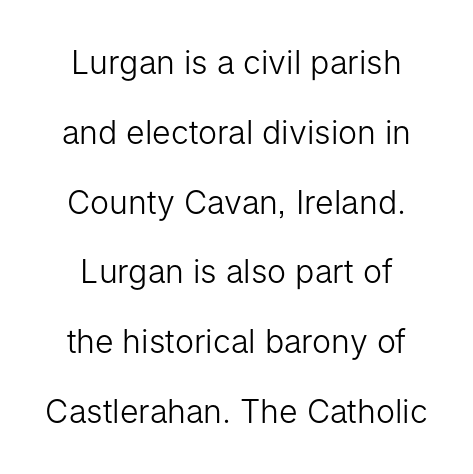
{"serif": "no", "italic": "no", "bold": "no", "weight": "light", "width": "normal", "stroke_contrast": "low", "x_height": "medium", "monospaced": "no", "underline": "no", "line_spacing": "loose", "line_spacing_ratio": 2.18, "letter_spacing": "normal", "letter_spacing_em": 0.0, "glyph_px": 32}
